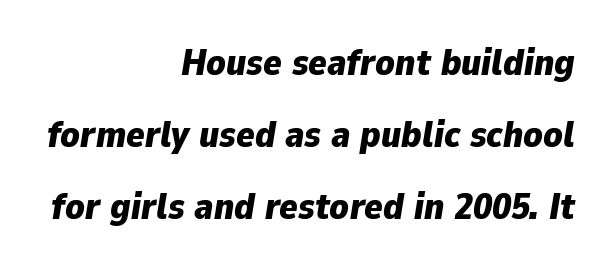
Q: Is the text bold? A: Yes.
Q: Is the text italic (slanted)? A: Yes, it leans right by about 9 degrees.
Q: Is the text underlined? A: No.
Q: How is the paragraph aligned? A: Right-aligned.
Q: Is the spacing between letters normal or unusually wide? A: Normal.
Q: Is the spacing between lines tight, normal or loose? A: Loose.
Q: Width (condensed, normal, or wide)? A: Normal.
Q: Stroke contrast? A: Low.
Q: x-height? A: Medium.
Q: Monospaced? A: No.
